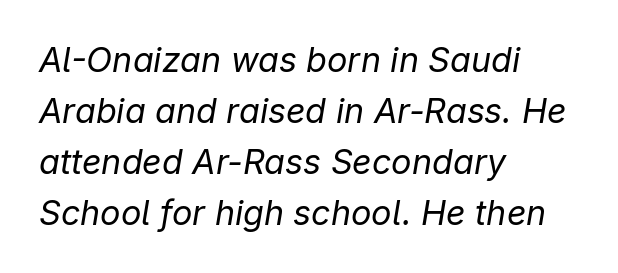
The image shows 34 px regular-weight type, italic (leaning right); set left-aligned, normal line spacing (1.5x), normal letter spacing, not underlined; low stroke contrast and a medium x-height.
